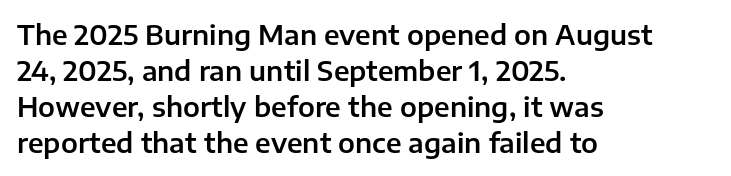
Vertically, the passage feels balanced, rows spaced as you'd expect. The face used here is rendered with its standard letterfit. The words here are not underlined. Posture: straight, roman, zero tilt.
